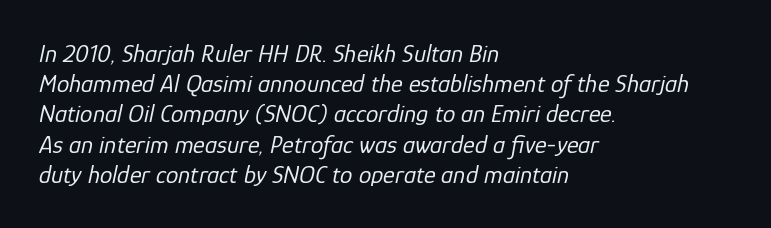
Is this a heavy cut? Hardly; it is regular or lighter. Would a proofreader flag this as italicized? Yes. How are the letters spaced? Ordinarily, with no added tracking. Underlining? Definitely not there. The typesetter chose a ragged-right arrangement here.
